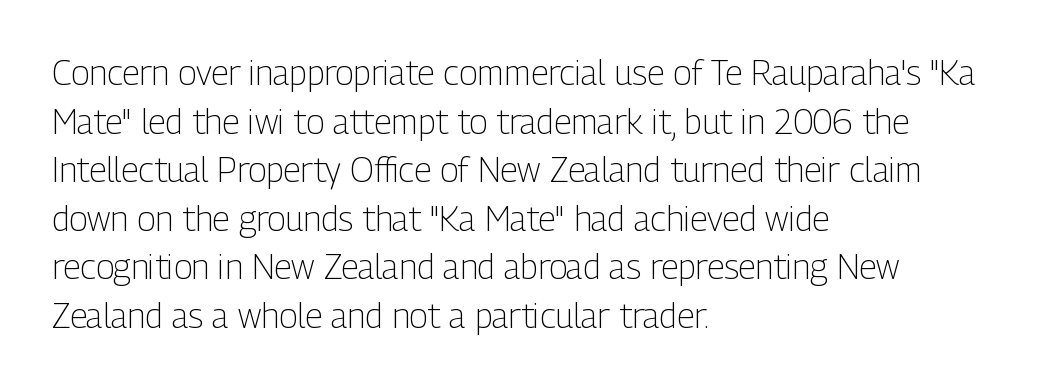
Do the characters align in a grid? No, the font is proportional. No chunkiness to these letters — they're not bold. Each row of text sits above clean, open space. The rows are spaced the way most documents space them.
